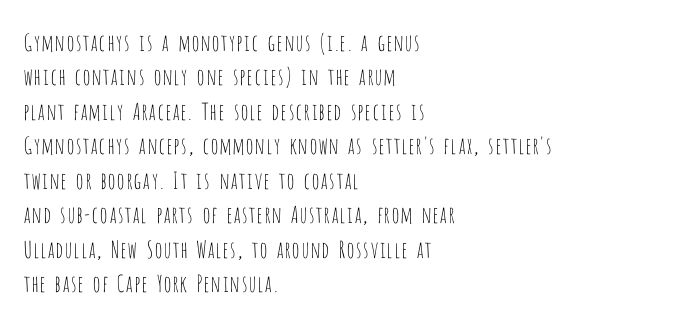
{"italic": "no", "bold": "no", "underline": "no", "align": "left", "line_spacing": "normal", "line_spacing_ratio": 1.5, "letter_spacing": "normal", "letter_spacing_em": 0.0, "glyph_px": 23}
